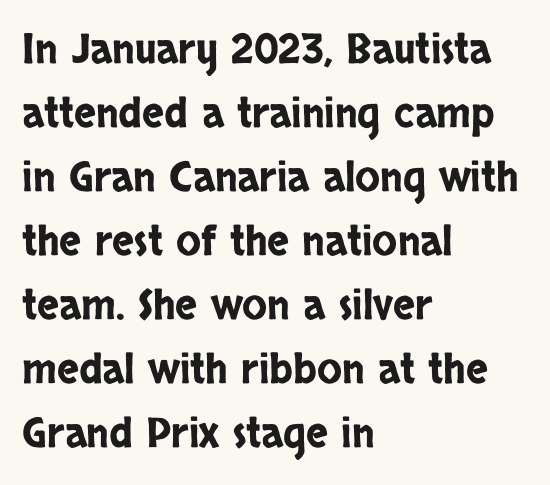
Compared with typical body copy, the letter spacing here is the same. If you measured baseline to baseline, you'd find a middling distance. Posture: vertical. The text block is weighted toward the left margin, trailing off unevenly rightward. Serif or sans? Sans — the stroke terminals are bare. Each row of text sits above clean, open space.
